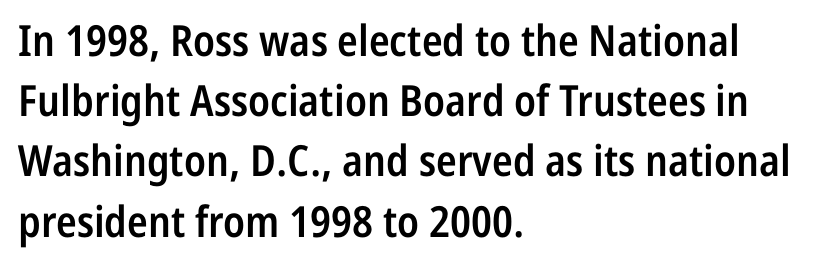
{"serif": "no", "italic": "no", "bold": "semi", "weight": "semibold", "width": "condensed", "stroke_contrast": "low", "x_height": "medium", "monospaced": "no", "underline": "no", "align": "left", "line_spacing": "normal", "line_spacing_ratio": 1.4, "letter_spacing": "normal", "letter_spacing_em": 0.0, "glyph_px": 43}
